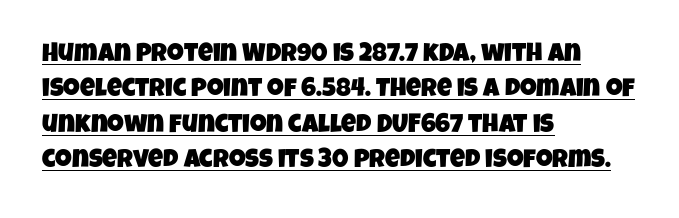
{"underline": "yes", "align": "left", "line_spacing": "normal", "line_spacing_ratio": 1.36, "letter_spacing": "normal", "letter_spacing_em": 0.0, "glyph_px": 26}
